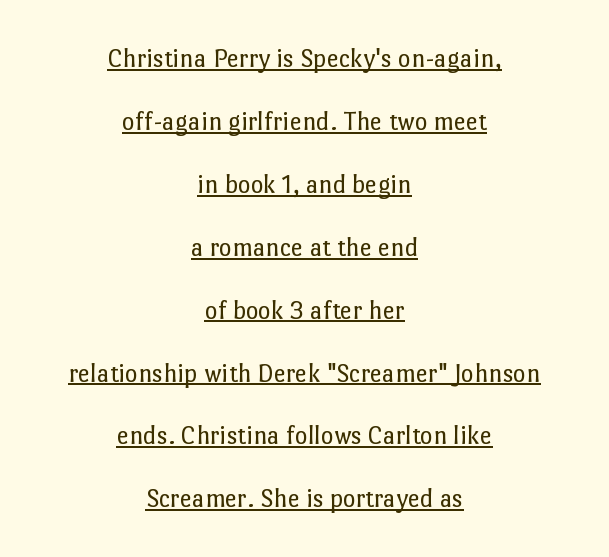
Q: Is the text bold? A: No.
Q: Is the text italic (slanted)? A: No, it is upright.
Q: Is the text underlined? A: Yes.
Q: How is the paragraph aligned? A: Centered.
Q: Is the spacing between letters normal or unusually wide? A: Normal.
Q: Is the spacing between lines tight, normal or loose? A: Loose.
